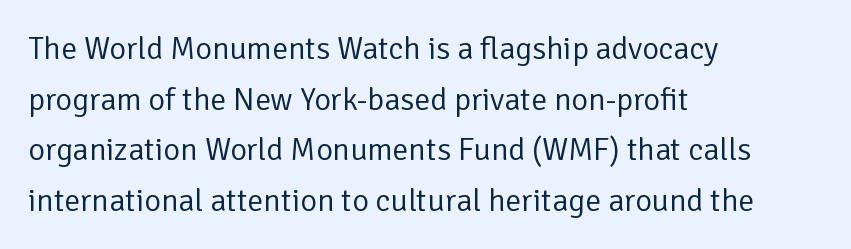
The image shows 32 px regular-weight sans-serif type, upright; set left-aligned, normal line spacing (1.58x), normal letter spacing, not underlined; low stroke contrast and a medium x-height.
